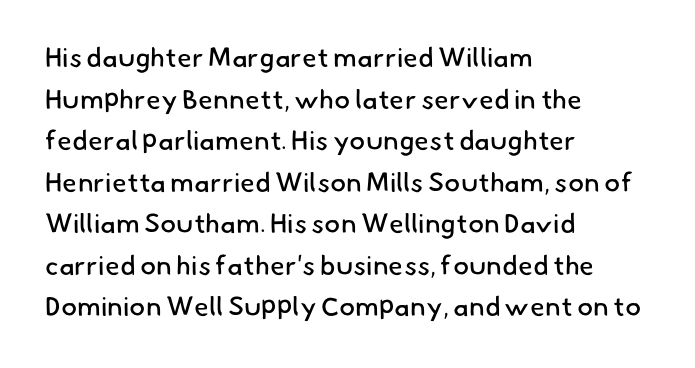
The image shows 27 px text type; set left-aligned, normal line spacing (1.54x), normal letter spacing, not underlined.
